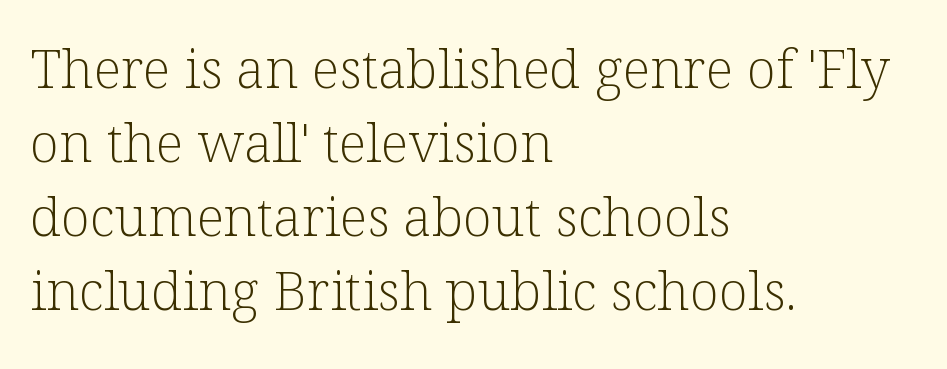
Q: Is the text bold? A: No.
Q: Is the text italic (slanted)? A: No, it is upright.
Q: Is the typeface a serif or a sans-serif typeface? A: Serif.
Q: Is the text underlined? A: No.
Q: How is the paragraph aligned? A: Left-aligned.
Q: Is the spacing between letters normal or unusually wide? A: Normal.
Q: Is the spacing between lines tight, normal or loose? A: Normal.
Q: Width (condensed, normal, or wide)? A: Normal.
Q: Stroke contrast? A: Low.
Q: x-height? A: Medium.
Q: Monospaced? A: No.
